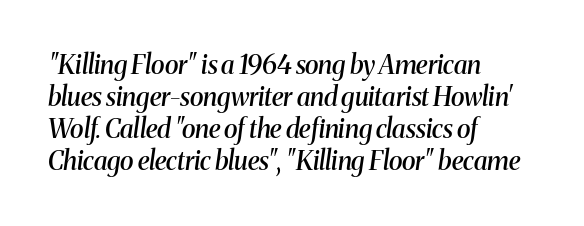
In terms of posture, this sample is oblique. Typographic density is moderately raised because the face is semibold. Observe the ordinary spacing: letters are neighbours, not strangers. A student would call this left alignment; a typographer would say flush left, rag right. Underlining? Definitely not there.
